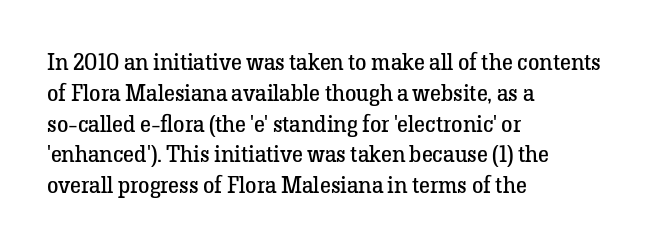
Descenders are the only things crossing below the line. The font sits on the lighter half of the weight spectrum, regular included. Does the copy run flush right? No — it runs flush left. Vertically, the passage feels balanced, rows spaced as you'd expect.
